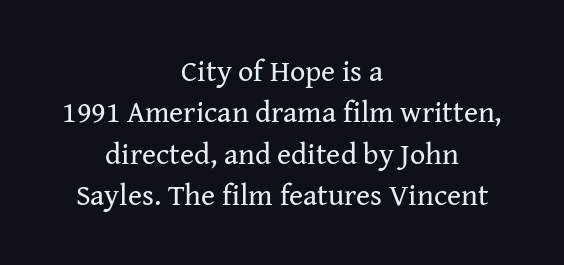
Rendered with straight, roman letterforms. No chunkiness to these letters — they're not bold. Any mark beneath the type? The region is blank. If you folded the block vertically in half, each line would mirror itself in length. Each letter keeps its own natural width here, so spacing adapts to shape.
